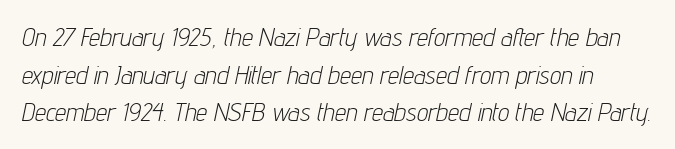
Stem width sits at or under what a default text font uses. The text carries the slant typical of an italic or oblique font. Check the space under the baseline: it is left empty. Between one letter and the next there's only the usual sliver of space. Line spacing here is normal.
